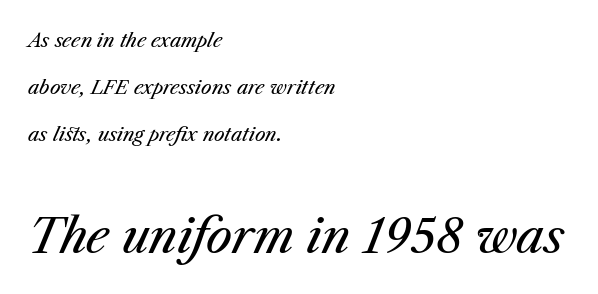
The image shows 47 px regular-weight type, italic (leaning right); set left-aligned, loose line spacing (2.48x), normal letter spacing, not underlined; the second (bottom) block is 2.47x larger; medium stroke contrast and a medium x-height.
